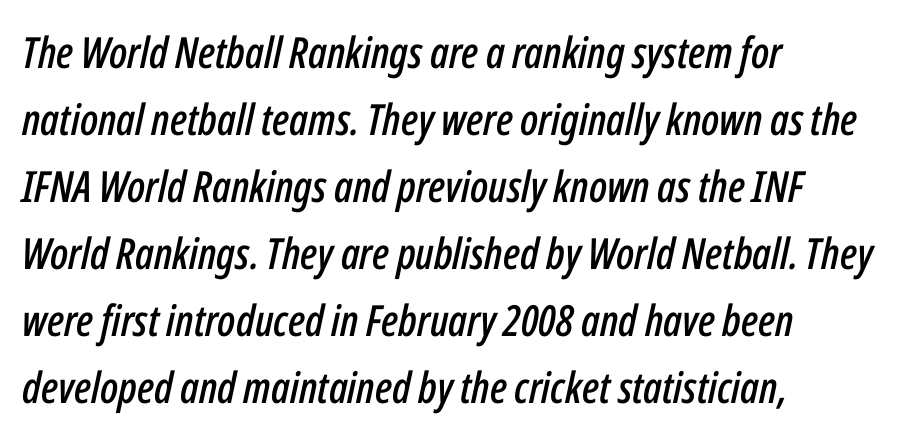
Is this a fixed-width face? No — the glyphs have proportional, varying widths. Is the letter spacing exaggerated? No — it looks like the ordinary default. Teacher's note: observe the even left margin — that is flush-left alignment. An italicized treatment has been applied to the whole sample.
